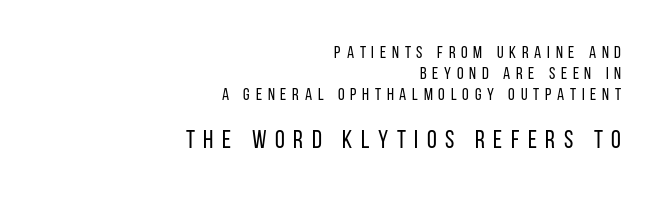
Q: Is the text bold? A: No.
Q: Is the text italic (slanted)? A: No, it is upright.
Q: Is the text underlined? A: No.
Q: How is the paragraph aligned? A: Right-aligned.
Q: Is the spacing between letters normal or unusually wide? A: Unusually wide.
Q: Is the spacing between lines tight, normal or loose? A: Normal.
Q: Which block of text is set in a larger size, the first (top) or the second (bottom)? A: The second (bottom) one.
